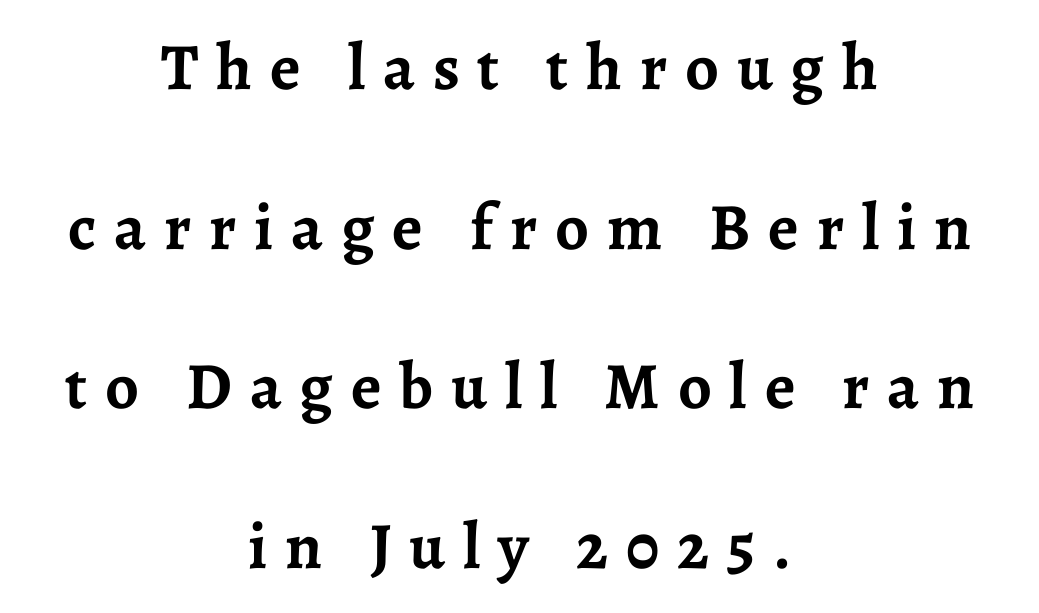
The image shows 66 px semibold serif type, upright; set centered, loose line spacing (2.42x), unusually wide letter spacing (+0.27 em), not underlined; low stroke contrast and a medium x-height.
